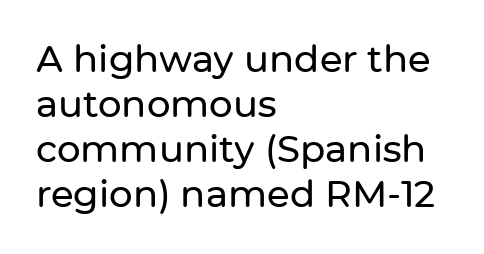
These lines are rendered in a variable-pitch font. Examine the stroke ends and you'll find no serifs. The gaps between neighbouring characters are ordinary and unremarkable. In terms of posture, this sample is upright.
